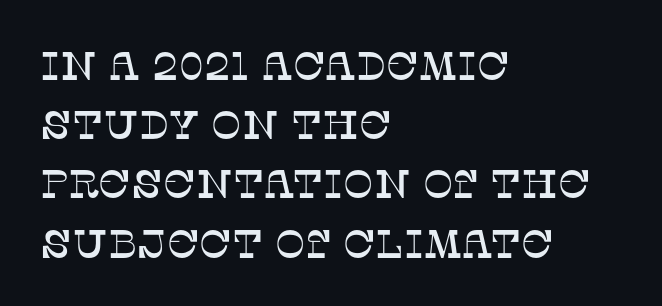
A student would call this left alignment; a typographer would say flush left, rag right. When letters stand straight like this, we call the style roman or upright. The rendering uses natural spacing where letterforms have individual widths. You can tell from the footed stems that serif type was used. Default kerning and tracking; the words read as compact shapes.
